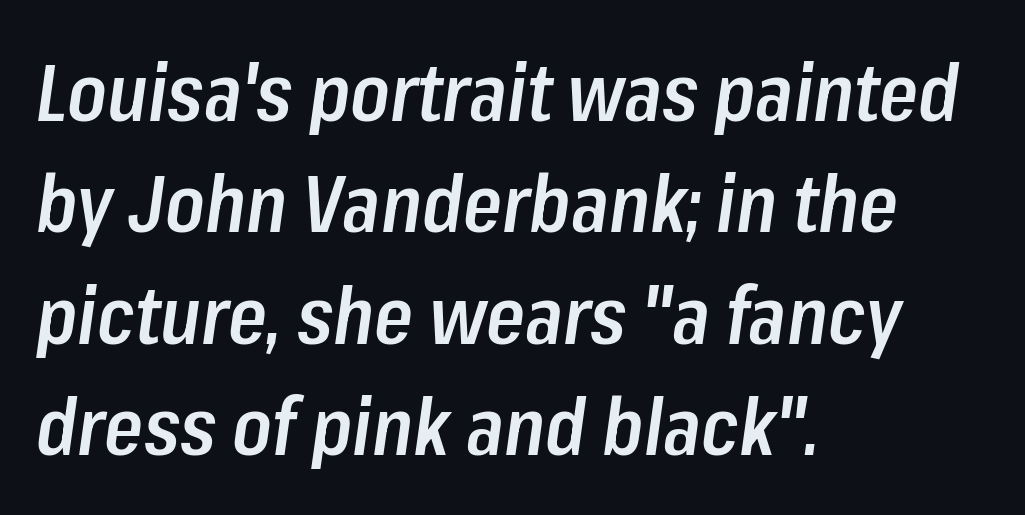
Q: Is the text bold? A: Semi-bold.
Q: Is the text italic (slanted)? A: Yes, it leans right by about 8 degrees.
Q: Is the text underlined? A: No.
Q: How is the paragraph aligned? A: Left-aligned.
Q: Is the spacing between letters normal or unusually wide? A: Normal.
Q: Is the spacing between lines tight, normal or loose? A: Normal.
Q: Width (condensed, normal, or wide)? A: Condensed.
Q: Stroke contrast? A: Low.
Q: x-height? A: Medium.
Q: Monospaced? A: No.
